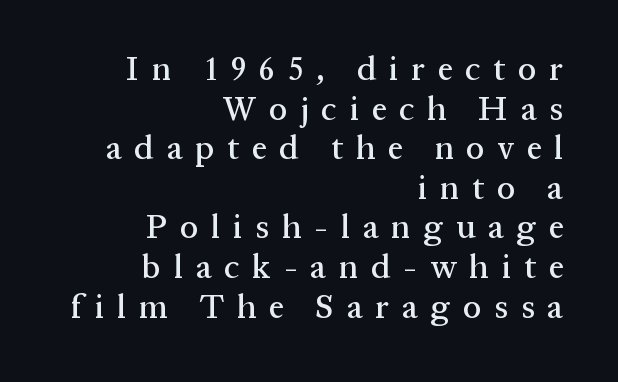
Q: Is the text italic (slanted)? A: No, it is upright.
Q: Is the typeface a serif or a sans-serif typeface? A: Serif.
Q: Is the text underlined? A: No.
Q: How is the paragraph aligned? A: Right-aligned.
Q: Is the spacing between letters normal or unusually wide? A: Unusually wide.
Q: Width (condensed, normal, or wide)? A: Normal.
Q: Stroke contrast? A: Medium.
Q: x-height? A: Medium.
Q: Monospaced? A: No.
